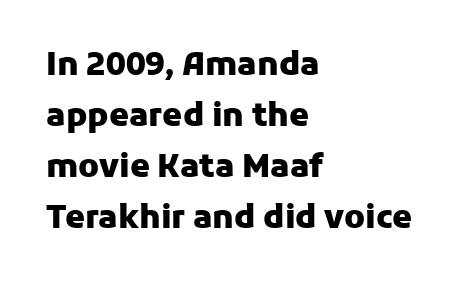
Q: Is the text bold? A: Yes.
Q: Is the text italic (slanted)? A: No, it is upright.
Q: Is the typeface a serif or a sans-serif typeface? A: Sans-serif.
Q: Is the text underlined? A: No.
Q: How is the paragraph aligned? A: Left-aligned.
Q: Is the spacing between letters normal or unusually wide? A: Normal.
Q: Is the spacing between lines tight, normal or loose? A: Normal.
Q: Width (condensed, normal, or wide)? A: Normal.
Q: Stroke contrast? A: Low.
Q: x-height? A: Medium.
Q: Monospaced? A: No.
